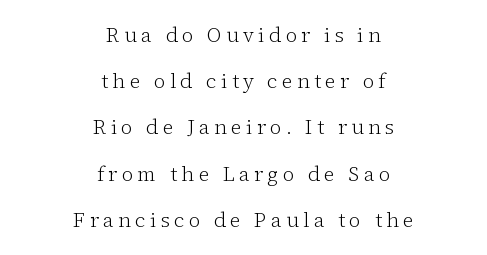
Q: Is the text bold? A: No.
Q: Is the text italic (slanted)? A: No, it is upright.
Q: Is the text underlined? A: No.
Q: How is the paragraph aligned? A: Centered.
Q: Is the spacing between letters normal or unusually wide? A: Unusually wide.
Q: Is the spacing between lines tight, normal or loose? A: Loose.
